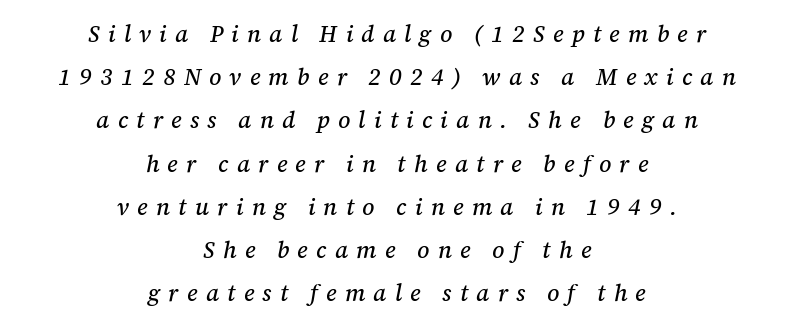
The image shows 23 px text type, italic (leaning right); set centered, line spacing 1.88x, unusually wide letter spacing (+0.36 em), not underlined.
